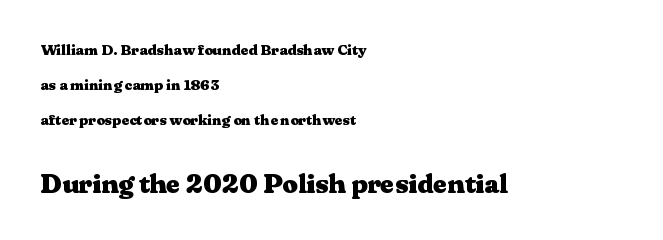
{"italic": "no", "bold": "yes", "underline": "no", "align": "left", "line_spacing": "loose", "line_spacing_ratio": 2.32, "letter_spacing": "normal", "letter_spacing_em": 0.0, "larger_block": "second", "size_ratio": 1.8, "glyph_px": 27}
